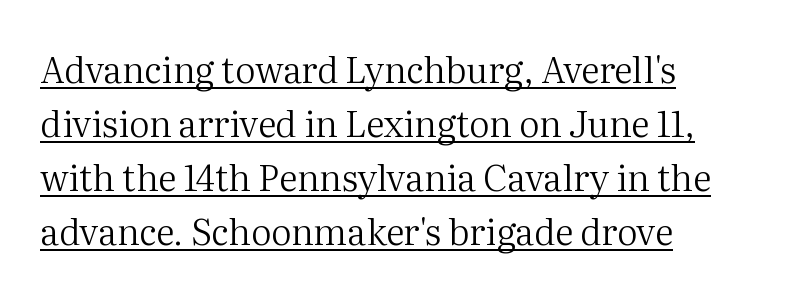
The image shows 36 px regular-weight serif type, upright; set left-aligned, normal line spacing (1.5x), normal letter spacing, underlined; medium stroke contrast and a medium x-height.
